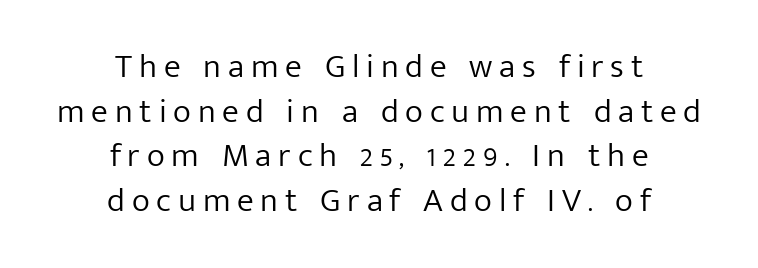
The image shows 34 px light sans-serif type, upright; set centered, normal line spacing (1.31x), unusually wide letter spacing (+0.2 em), not underlined; low stroke contrast and a medium x-height.
